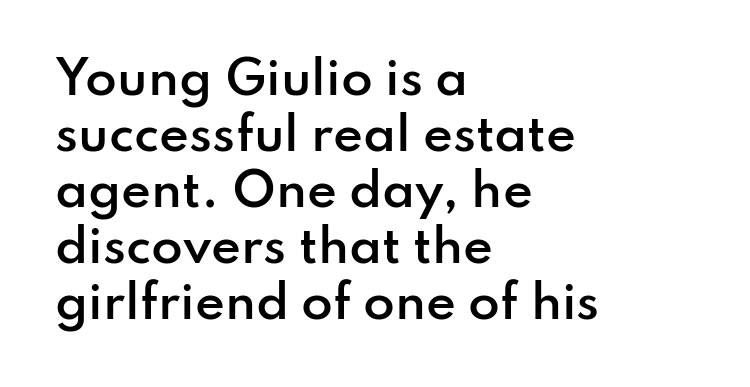
The image shows 46 px semibold sans-serif type, upright; set left-aligned, line spacing 1.22x, normal letter spacing, not underlined; low stroke contrast and a small x-height.
